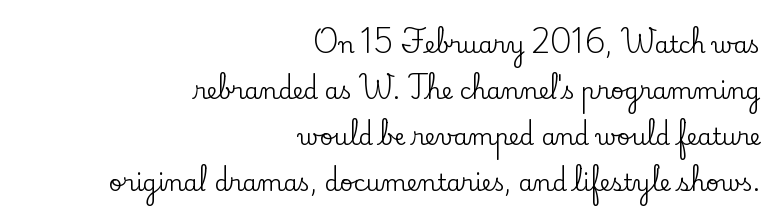
The image shows 23 px text type, upright; set right-aligned, loose line spacing (2.0x), normal letter spacing, not underlined.
